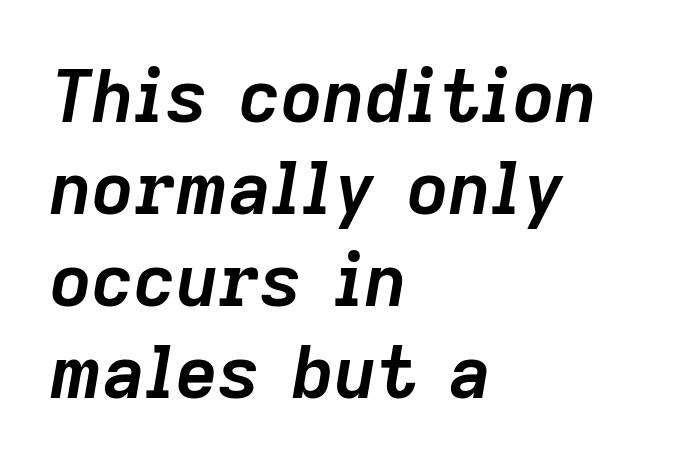
{"italic": "yes", "lean": "right", "slant_degrees": 9, "bold": "yes", "weight": "semibold", "width": "normal", "stroke_contrast": "low", "x_height": "medium", "monospaced": "no", "underline": "no", "align": "left", "line_spacing": "normal", "line_spacing_ratio": 1.26, "letter_spacing": "normal", "letter_spacing_em": 0.0, "glyph_px": 73}
